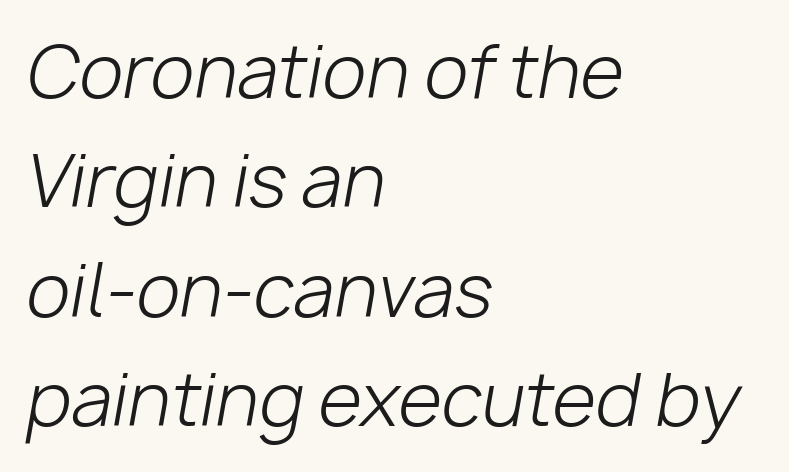
The image shows 71 px light type, italic (leaning right); set left-aligned, normal line spacing (1.54x), normal letter spacing, not underlined; low stroke contrast and a medium x-height.
